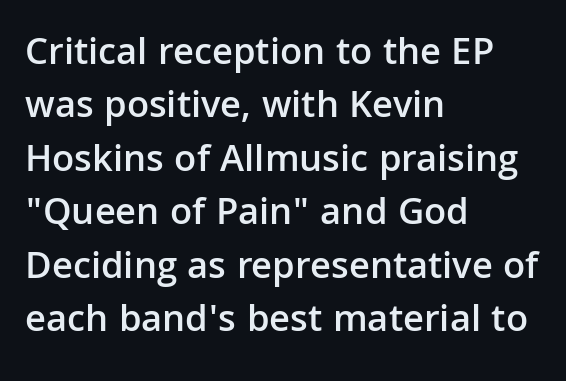
The image shows 39 px semibold sans-serif type, upright; set left-aligned, normal line spacing (1.37x), normal letter spacing, not underlined; low stroke contrast and a medium x-height.
